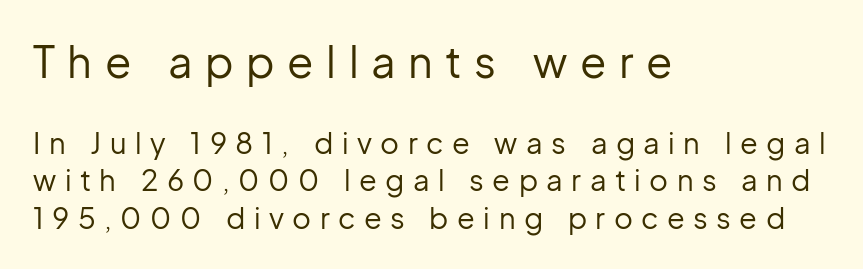
{"serif": "no", "italic": "no", "bold": "no", "weight": "regular", "width": "normal", "stroke_contrast": "low", "x_height": "medium", "monospaced": "no", "underline": "no", "align": "left", "line_spacing": "normal", "line_spacing_ratio": 1.29, "letter_spacing": "wide", "letter_spacing_em": 0.29, "larger_block": "first", "size_ratio": 1.48, "glyph_px": 43}
